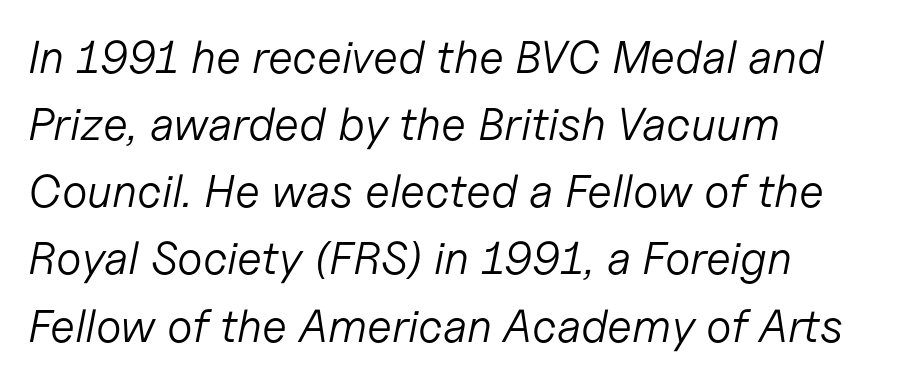
The image shows 46 px light type, italic (leaning right); set left-aligned, normal line spacing (1.46x), normal letter spacing, not underlined; low stroke contrast and a medium x-height.
